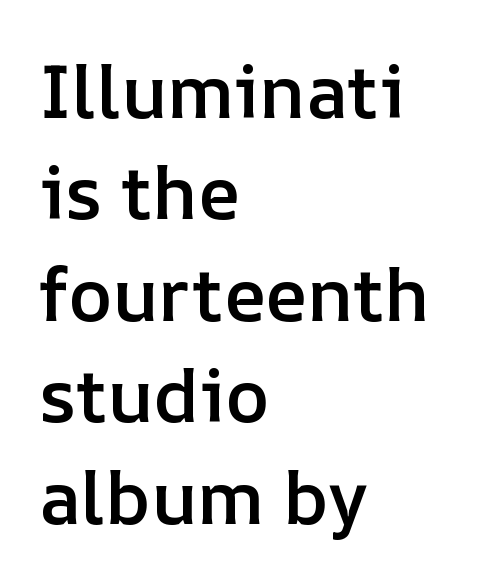
Q: Is the text bold? A: Semi-bold.
Q: Is the text italic (slanted)? A: No, it is upright.
Q: Is the text underlined? A: No.
Q: How is the paragraph aligned? A: Left-aligned.
Q: Is the spacing between letters normal or unusually wide? A: Normal.
Q: Is the spacing between lines tight, normal or loose? A: Normal.
Q: Width (condensed, normal, or wide)? A: Normal.
Q: Stroke contrast? A: Low.
Q: x-height? A: Medium.
Q: Monospaced? A: No.
